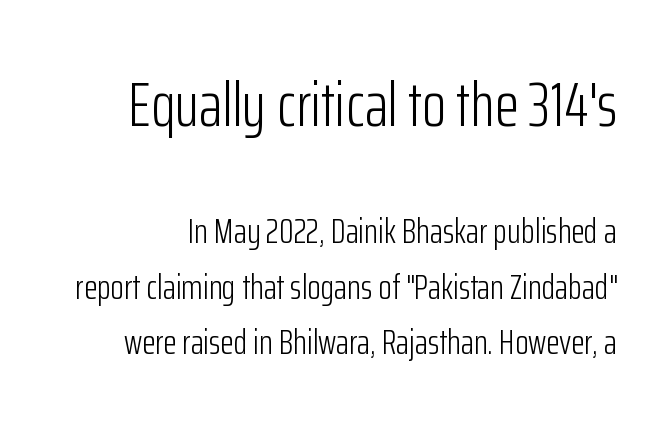
This is the regular roman posture of the typeface. Leading: standard. The letters advance in unequal steps, a hallmark of proportional type. Size contrast runs from large at the top to small at the bottom.
